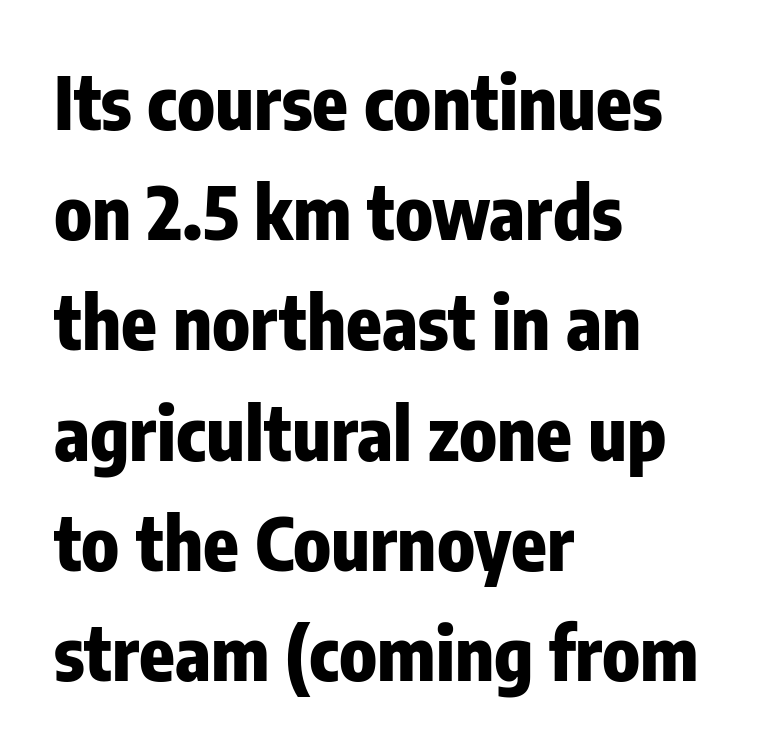
The face used here is proportionally spaced, like ordinary book or web type. Normally led — the rows are evenly, conventionally spaced. Visually the block forms a straight wall on the left and a jagged coastline on the right. A clean baseline with only descenders dipping below it.
